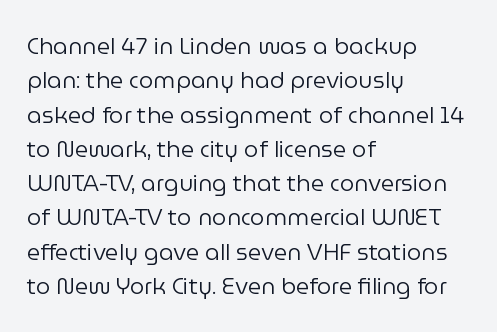
The image shows 23 px text type, upright; set left-aligned, normal line spacing (1.49x), normal letter spacing, not underlined.
